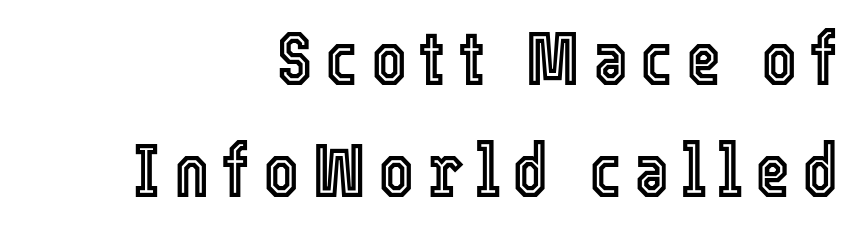
The image shows 76 px condensed type, upright; set right-aligned, normal line spacing (1.47x), not underlined; a medium x-height.
